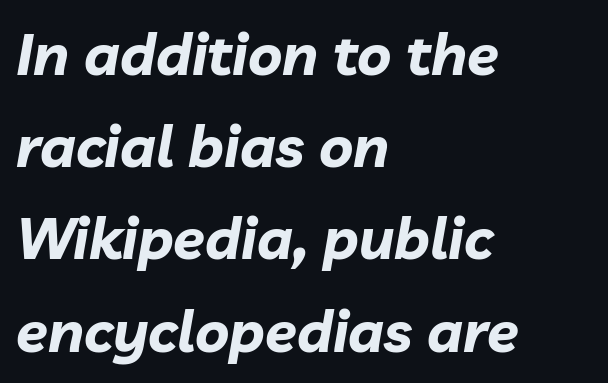
Q: Is the text bold? A: Yes.
Q: Is the text italic (slanted)? A: Yes, it leans right by about 10 degrees.
Q: Is the text underlined? A: No.
Q: How is the paragraph aligned? A: Left-aligned.
Q: Is the spacing between letters normal or unusually wide? A: Normal.
Q: Is the spacing between lines tight, normal or loose? A: Normal.
Q: Width (condensed, normal, or wide)? A: Normal.
Q: Stroke contrast? A: Low.
Q: x-height? A: Medium.
Q: Monospaced? A: No.
